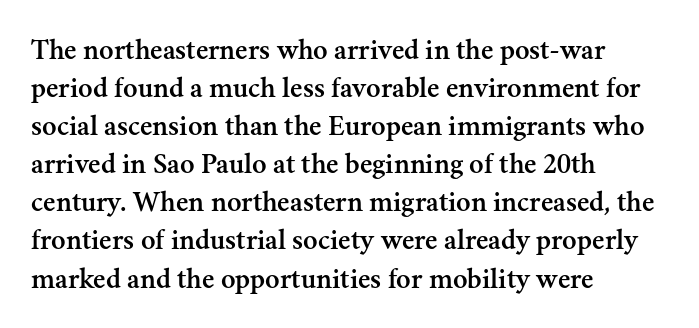
No italicization has been applied; the sample stays upright. These lines stack with their left ends in a neat column. A bare baseline throughout the passage. Is this a fixed-width face? No — the glyphs have proportional, varying widths. There is no visible air inserted between adjacent glyphs. Serif or sans? Serif — the stroke terminals have little feet.
